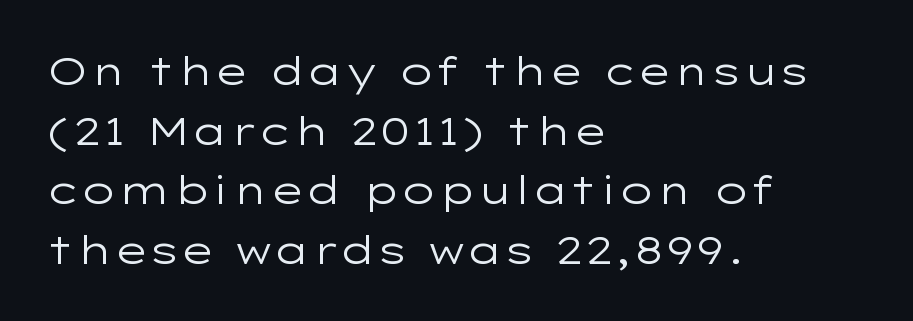
The image shows 39 px regular-weight, wide sans-serif type, upright; set left-aligned, normal line spacing (1.53x), normal letter spacing, not underlined; low stroke contrast and a medium x-height.
